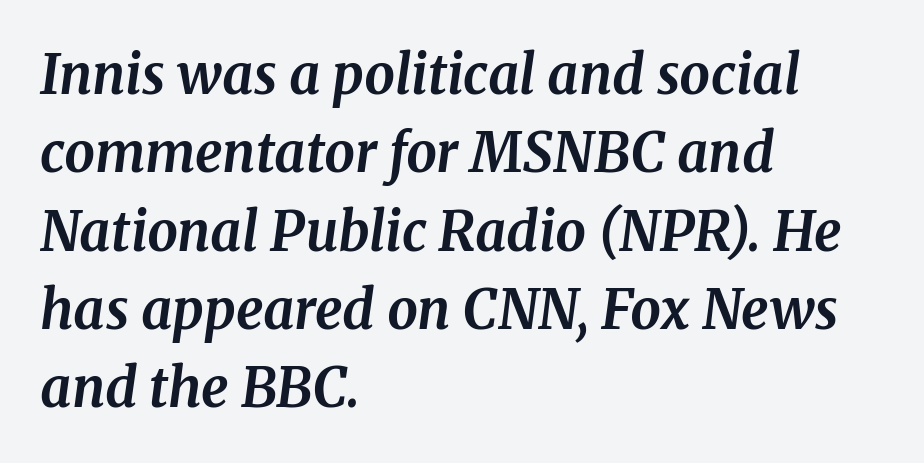
Does the lettering tilt? It does — this is italic. In CSS terms this would be text-align: left. Default kerning and tracking; the words read as compact shapes. Classification — serif. The glyphs have the mass of a bold cut. The space beneath each line is pristine and unruled.
